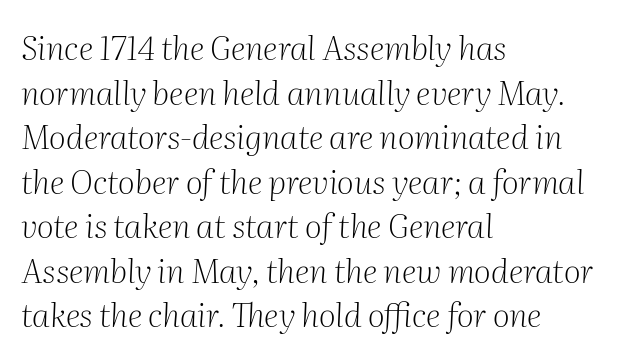
{"serif": "yes", "italic": "yes", "lean": "right", "slant_degrees": 2, "bold": "no", "weight": "light", "width": "normal", "stroke_contrast": "medium", "x_height": "medium", "monospaced": "no", "underline": "no", "align": "left", "line_spacing": "normal", "line_spacing_ratio": 1.35, "letter_spacing": "normal", "letter_spacing_em": 0.0, "glyph_px": 33}
